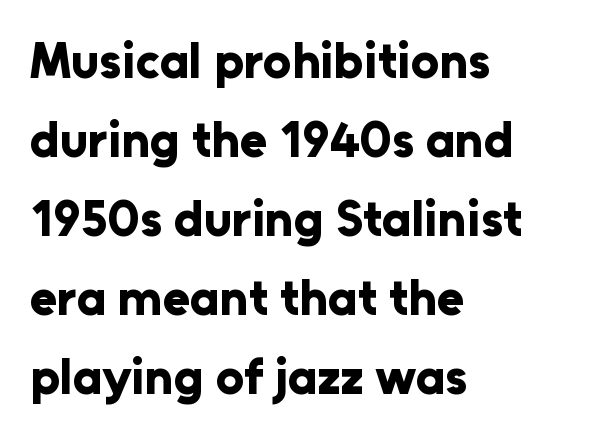
The image shows 50 px bold sans-serif type, upright; set left-aligned, normal line spacing (1.58x), normal letter spacing, not underlined; low stroke contrast and a medium x-height.
